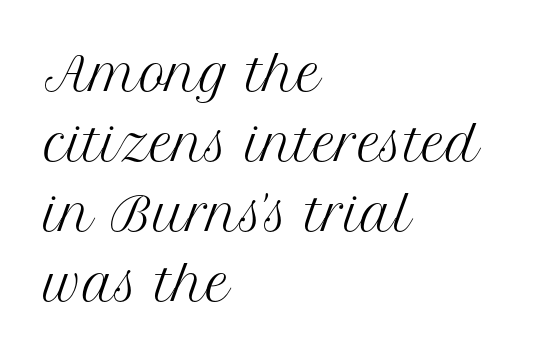
{"serif": "yes", "bold": "no", "weight": "regular", "width": "normal", "stroke_contrast": "medium", "x_height": "medium", "monospaced": "no", "underline": "no", "align": "left", "line_spacing": "normal", "line_spacing_ratio": 1.52, "letter_spacing": "normal", "letter_spacing_em": 0.0, "glyph_px": 46}
